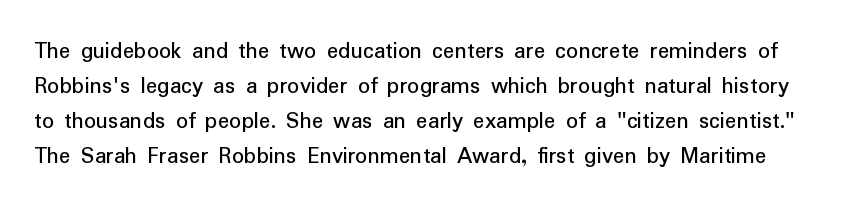
The image shows 24 px text type, upright; set normal line spacing (1.46x), normal letter spacing, not underlined.
